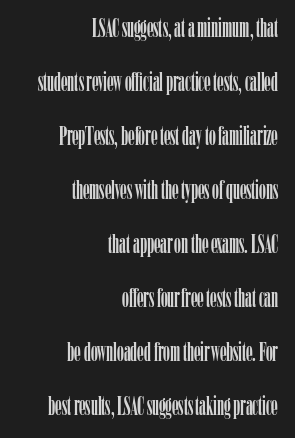
The image shows 27 px text type, upright; set right-aligned, loose line spacing (2.0x), normal letter spacing, not underlined.
